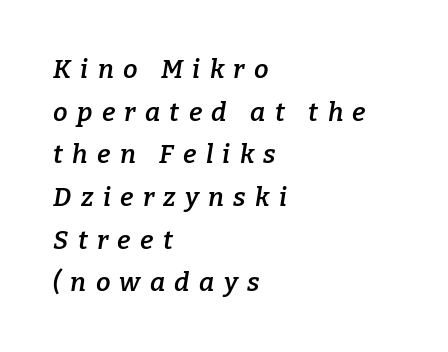
The image shows 26 px text type, italic (leaning right); set left-aligned, normal line spacing (1.64x), unusually wide letter spacing (+0.36 em), not underlined.
